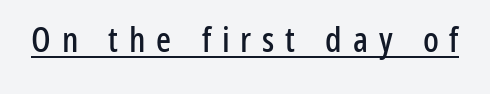
The face used here is a sans, in the tradition of grotesques and geometrics. Students, observe the line beneath the letters — that is underlining. Proportional: the letters do not fall into vertical columns. The gaps between neighbouring characters are conspicuously large.
